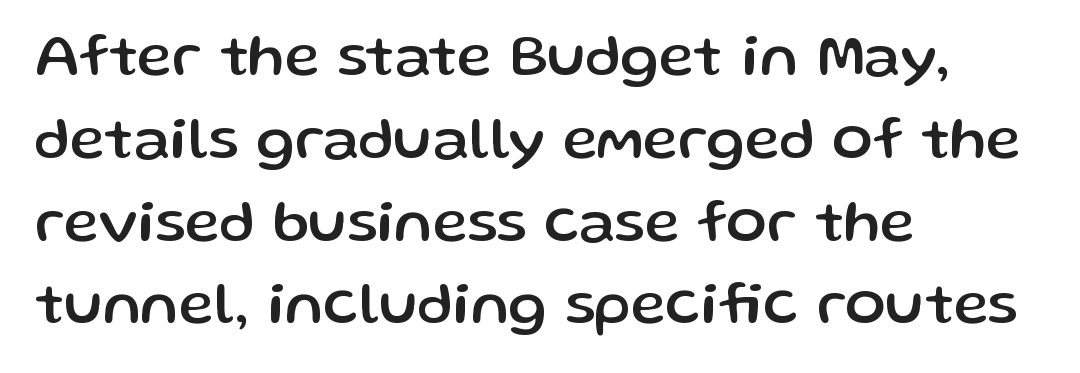
Q: Is the text italic (slanted)? A: No, it is upright.
Q: Is the typeface a serif or a sans-serif typeface? A: Sans-serif.
Q: Is the text underlined? A: No.
Q: How is the paragraph aligned? A: Left-aligned.
Q: Is the spacing between letters normal or unusually wide? A: Normal.
Q: Is the spacing between lines tight, normal or loose? A: Normal.
Q: Width (condensed, normal, or wide)? A: Normal.
Q: Stroke contrast? A: Low.
Q: x-height? A: Medium.
Q: Monospaced? A: No.
